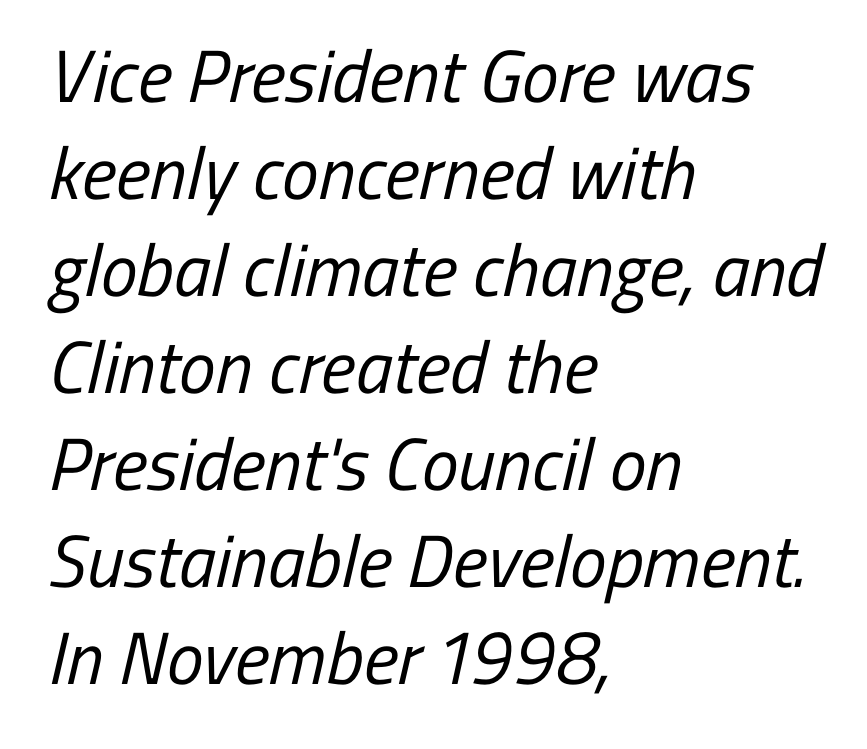
Q: Is the text bold? A: No.
Q: Is the typeface a serif or a sans-serif typeface? A: Sans-serif.
Q: Is the text underlined? A: No.
Q: How is the paragraph aligned? A: Left-aligned.
Q: Is the spacing between letters normal or unusually wide? A: Normal.
Q: Is the spacing between lines tight, normal or loose? A: Normal.
Q: Width (condensed, normal, or wide)? A: Condensed.
Q: Stroke contrast? A: Low.
Q: x-height? A: Medium.
Q: Monospaced? A: No.
